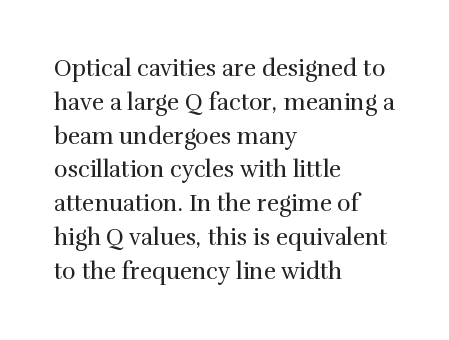
Q: Is the text bold? A: No.
Q: Is the text italic (slanted)? A: No, it is upright.
Q: Is the text underlined? A: No.
Q: How is the paragraph aligned? A: Left-aligned.
Q: Is the spacing between letters normal or unusually wide? A: Normal.
Q: Is the spacing between lines tight, normal or loose? A: Normal.
